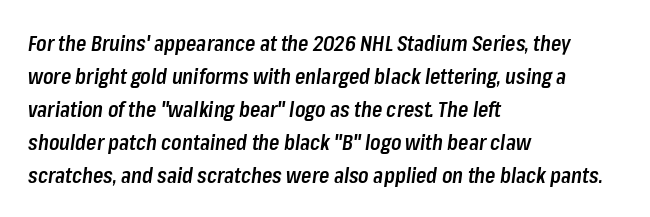
{"italic": "yes", "lean": "right", "slant_degrees": 8, "bold": "semi", "underline": "no", "align": "left", "line_spacing": "normal", "line_spacing_ratio": 1.57, "letter_spacing": "normal", "letter_spacing_em": 0.0, "glyph_px": 21}
